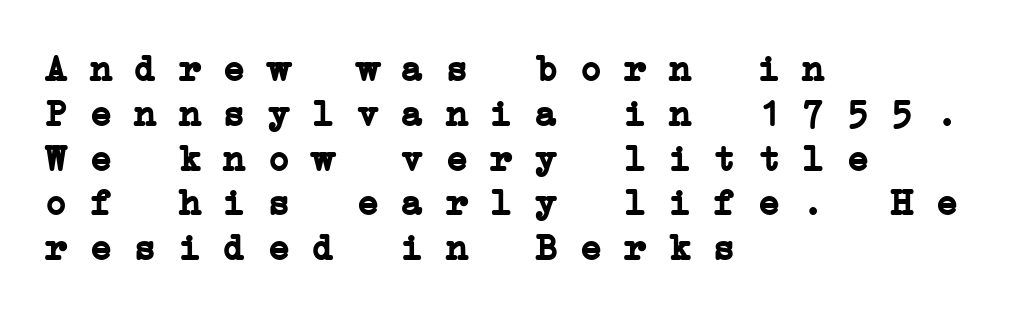
{"serif": "yes", "bold": "yes", "weight": "semibold", "width": "wide", "stroke_contrast": "low", "x_height": "medium", "monospaced": "yes", "underline": "no", "align": "left", "line_spacing_ratio": 1.21, "letter_spacing": "normal", "letter_spacing_em": 0.0, "glyph_px": 37}
